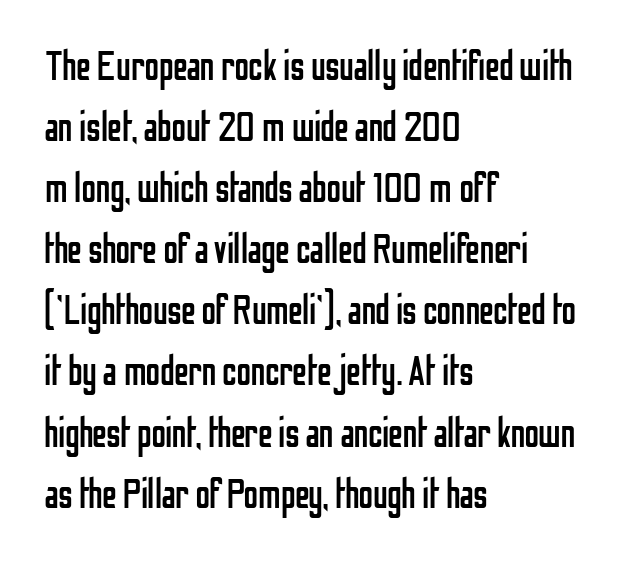
{"serif": "no", "italic": "no", "bold": "no", "weight": "regular", "width": "condensed", "stroke_contrast": "low", "x_height": "medium", "monospaced": "no", "underline": "no", "align": "left", "line_spacing": "normal", "line_spacing_ratio": 1.49, "letter_spacing": "normal", "letter_spacing_em": 0.0, "glyph_px": 41}
